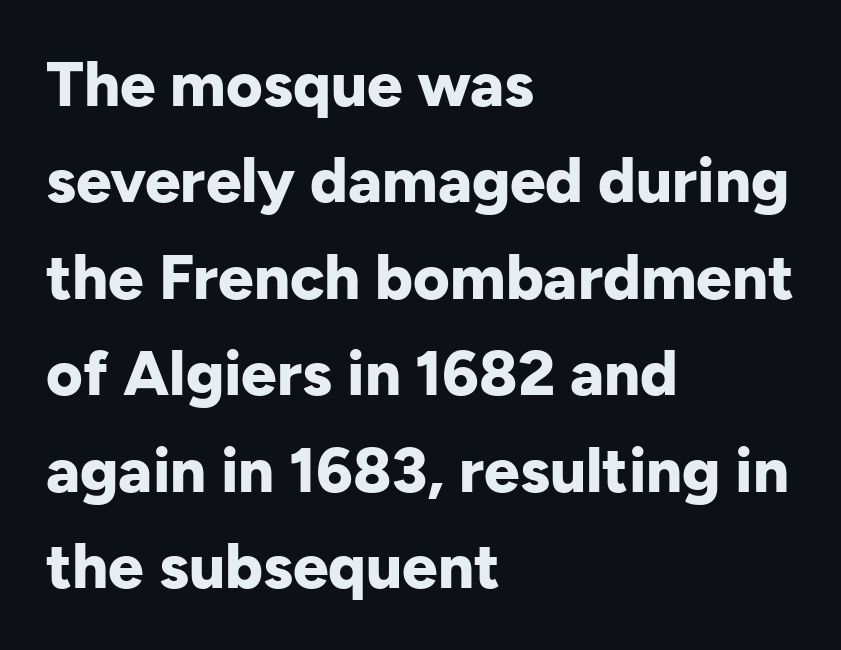
Q: Is the text bold? A: Yes.
Q: Is the text italic (slanted)? A: No, it is upright.
Q: Is the typeface a serif or a sans-serif typeface? A: Sans-serif.
Q: Is the text underlined? A: No.
Q: How is the paragraph aligned? A: Left-aligned.
Q: Is the spacing between letters normal or unusually wide? A: Normal.
Q: Is the spacing between lines tight, normal or loose? A: Normal.
Q: Width (condensed, normal, or wide)? A: Normal.
Q: Stroke contrast? A: Low.
Q: x-height? A: Medium.
Q: Monospaced? A: No.
